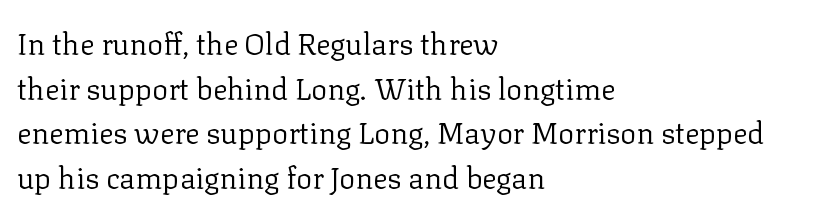
Q: Is the text bold? A: No.
Q: Is the text italic (slanted)? A: No, it is upright.
Q: Is the typeface a serif or a sans-serif typeface? A: Serif.
Q: Is the text underlined? A: No.
Q: How is the paragraph aligned? A: Left-aligned.
Q: Is the spacing between letters normal or unusually wide? A: Normal.
Q: Is the spacing between lines tight, normal or loose? A: Normal.
Q: Width (condensed, normal, or wide)? A: Normal.
Q: Stroke contrast? A: Low.
Q: x-height? A: Medium.
Q: Monospaced? A: No.
